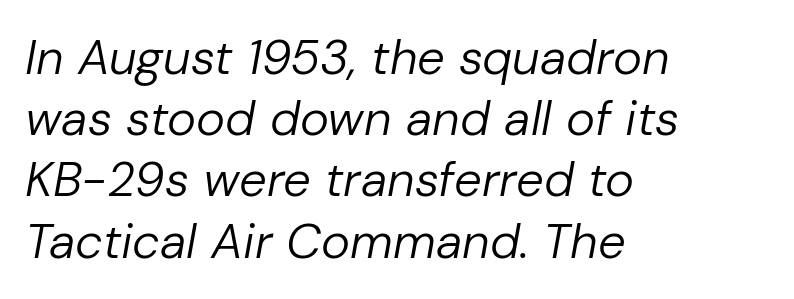
Q: Is the text bold? A: No.
Q: Is the text italic (slanted)? A: Yes, it leans right by about 10 degrees.
Q: Is the text underlined? A: No.
Q: How is the paragraph aligned? A: Left-aligned.
Q: Is the spacing between letters normal or unusually wide? A: Normal.
Q: Is the spacing between lines tight, normal or loose? A: Normal.
Q: Width (condensed, normal, or wide)? A: Normal.
Q: Stroke contrast? A: Low.
Q: x-height? A: Medium.
Q: Monospaced? A: No.
